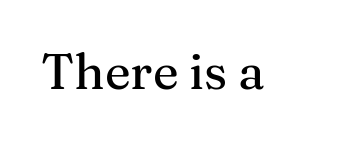
The image shows 49 px serif type, upright; set normal letter spacing, not underlined; medium stroke contrast and a medium x-height.
